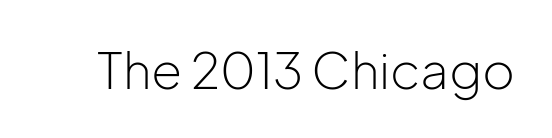
Q: Is the text bold? A: No.
Q: Is the text italic (slanted)? A: No, it is upright.
Q: Is the typeface a serif or a sans-serif typeface? A: Sans-serif.
Q: Is the text underlined? A: No.
Q: Is the spacing between letters normal or unusually wide? A: Normal.
Q: Width (condensed, normal, or wide)? A: Normal.
Q: Stroke contrast? A: Low.
Q: x-height? A: Medium.
Q: Monospaced? A: No.
